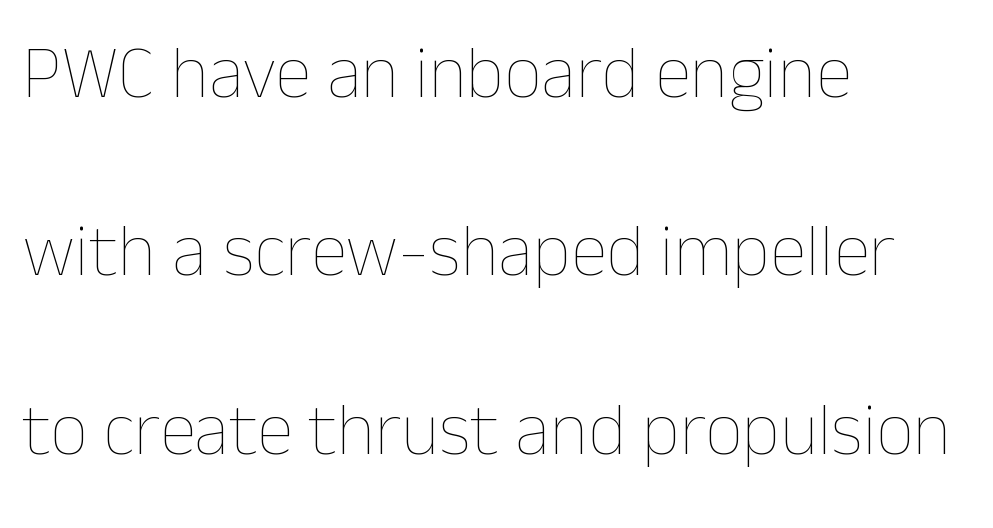
The image shows 74 px thin type, upright; set left-aligned, loose line spacing (2.41x), normal letter spacing, not underlined; low stroke contrast and a medium x-height.
